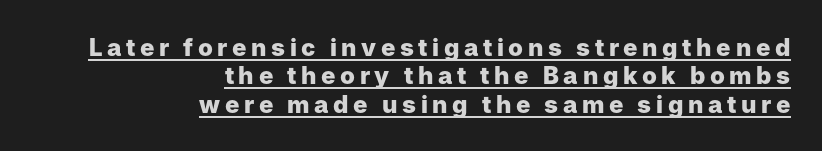
The image shows 24 px bold type, upright; set right-aligned, line spacing 1.18x, underlined.
